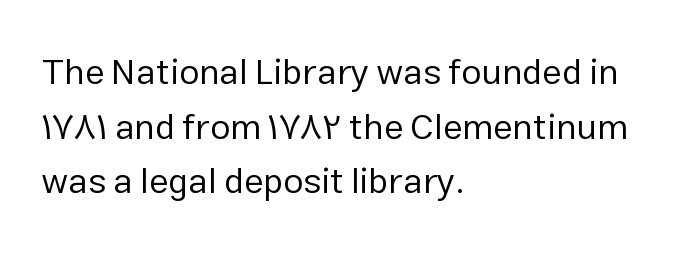
These lines were composed using upright roman letters. The lines are quadded left. Letterform terminals end flat and unadorned throughout the passage. The face used here is proportionally spaced, like ordinary book or web type. Each row of text sits above clean, open space. Heft: none added — not bold.
